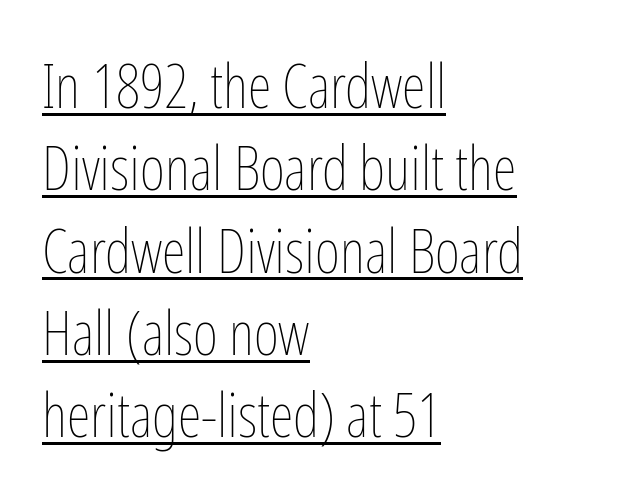
Q: Is the text bold? A: No.
Q: Is the text italic (slanted)? A: No, it is upright.
Q: Is the text underlined? A: Yes.
Q: How is the paragraph aligned? A: Left-aligned.
Q: Is the spacing between letters normal or unusually wide? A: Normal.
Q: Is the spacing between lines tight, normal or loose? A: Normal.
Q: Width (condensed, normal, or wide)? A: Condensed.
Q: Stroke contrast? A: Low.
Q: x-height? A: Medium.
Q: Monospaced? A: No.
